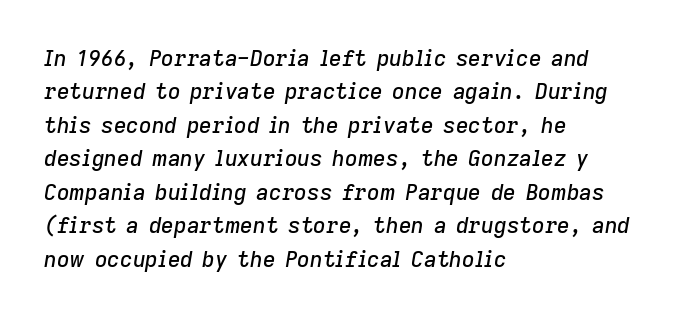
The rag falls on the right side of this text block. The tracking reads as untouched default to a designer's eye. The leading is moderate, giving the passage an even texture. Emphasis-style slanted type is in use. Check under the words: just untouched page.
